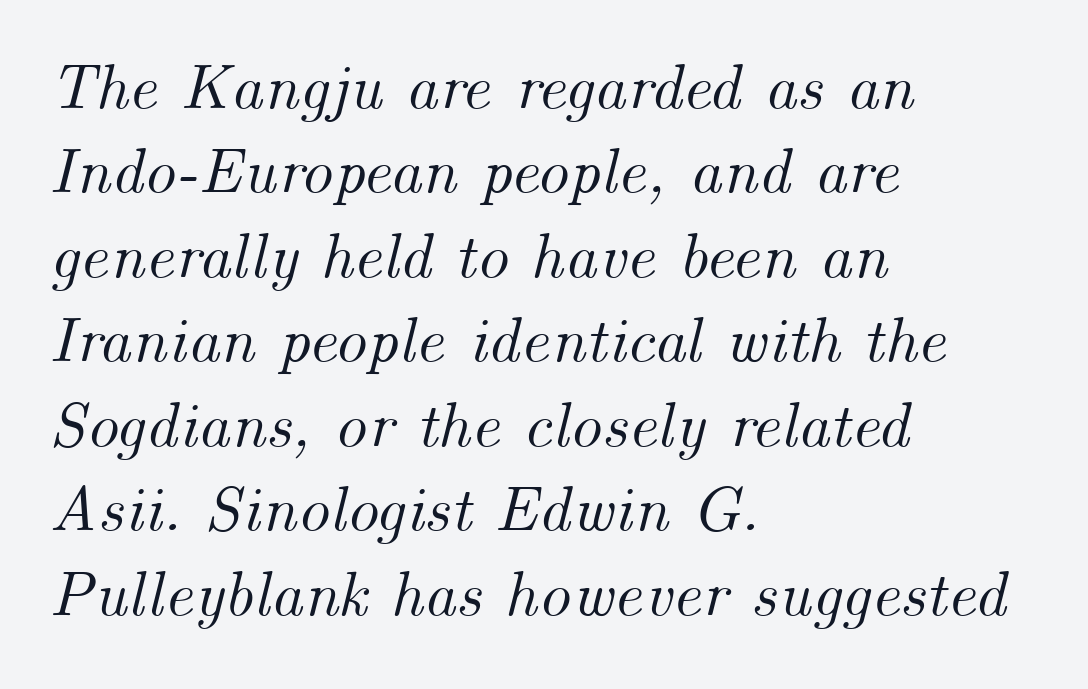
Reading down the column, the eye jumps a familiar distance to each next line. A typesetter would call this proportional, since set widths differ per character. Each word holds together tightly as a unit, with standard inter-letter gaps. Quick note: italic.
